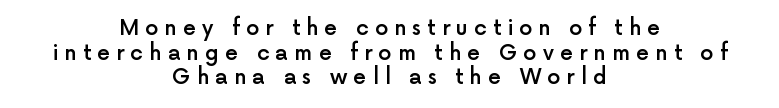
{"italic": "no", "bold": "semi", "underline": "no", "align": "center", "line_spacing_ratio": 1.17, "letter_spacing": "wide", "letter_spacing_em": 0.29, "glyph_px": 21}
